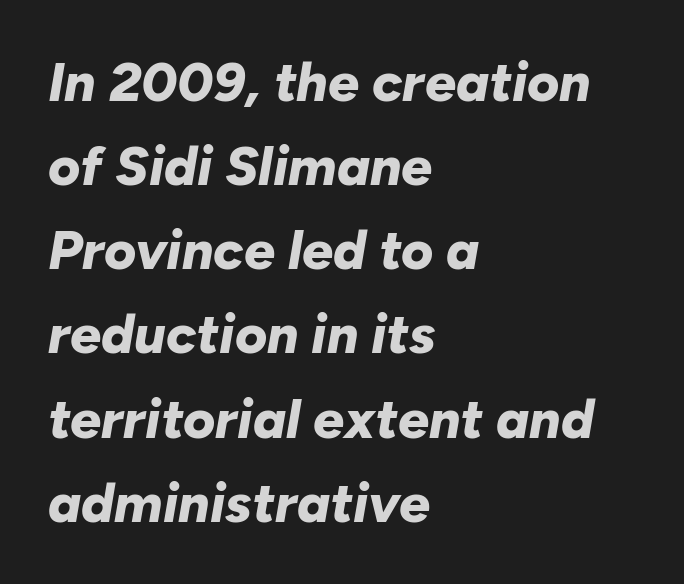
Q: Is the text bold? A: Yes.
Q: Is the text italic (slanted)? A: Yes, it leans right by about 10 degrees.
Q: Is the text underlined? A: No.
Q: How is the paragraph aligned? A: Left-aligned.
Q: Is the spacing between letters normal or unusually wide? A: Normal.
Q: Is the spacing between lines tight, normal or loose? A: Normal.
Q: Width (condensed, normal, or wide)? A: Normal.
Q: Stroke contrast? A: Low.
Q: x-height? A: Medium.
Q: Monospaced? A: No.
